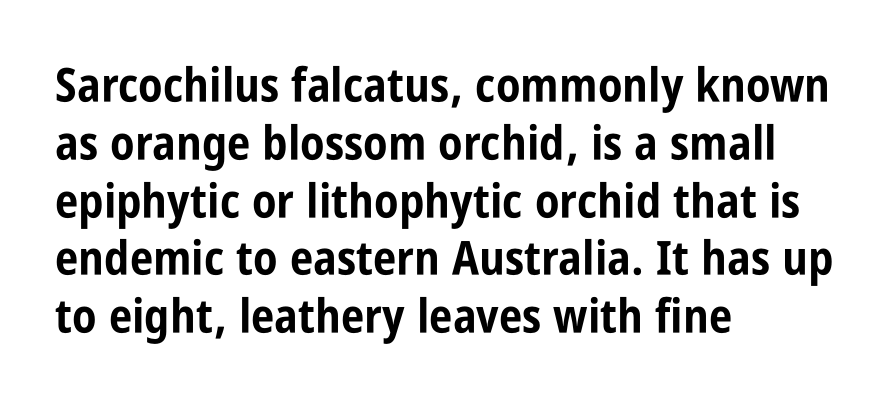
Q: Is the text bold? A: Yes.
Q: Is the text italic (slanted)? A: No, it is upright.
Q: Is the typeface a serif or a sans-serif typeface? A: Sans-serif.
Q: Is the text underlined? A: No.
Q: How is the paragraph aligned? A: Left-aligned.
Q: Is the spacing between letters normal or unusually wide? A: Normal.
Q: Width (condensed, normal, or wide)? A: Condensed.
Q: Stroke contrast? A: Low.
Q: x-height? A: Large.
Q: Monospaced? A: No.
